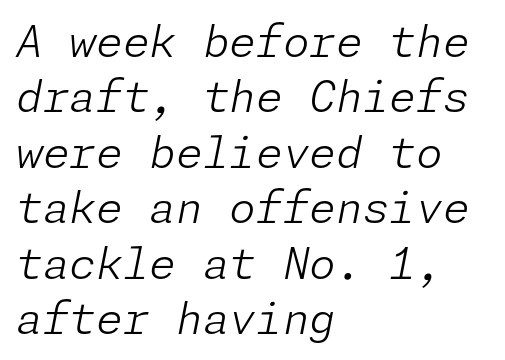
{"italic": "yes", "lean": "right", "slant_degrees": 11, "bold": "no", "weight": "light", "width": "normal", "stroke_contrast": "low", "x_height": "medium", "underline": "no", "align": "left", "line_spacing": "normal", "line_spacing_ratio": 1.29, "letter_spacing": "normal", "letter_spacing_em": 0.0, "glyph_px": 43}
